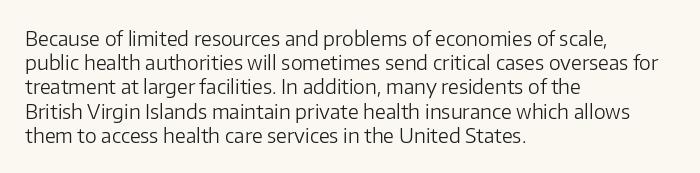
The image shows 20 px text type, upright; set left-aligned, line spacing 1.21x, normal letter spacing, not underlined.
